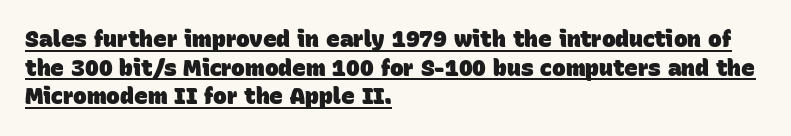
The image shows 23 px bold type; set left-aligned, line spacing 1.24x, normal letter spacing, underlined.
